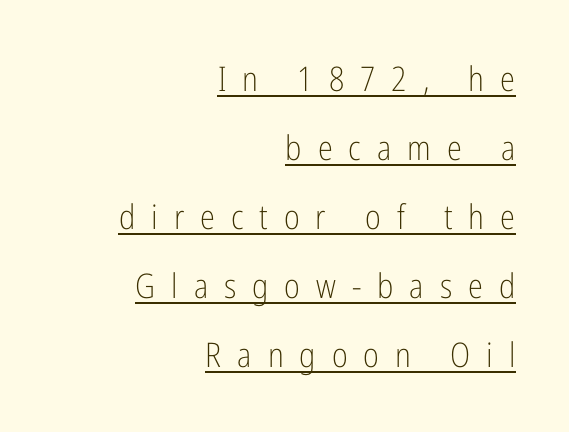
{"serif": "no", "italic": "no", "bold": "no", "weight": "light", "width": "condensed", "stroke_contrast": "low", "x_height": "medium", "monospaced": "no", "underline": "yes", "align": "right", "line_spacing": "loose", "line_spacing_ratio": 2.03, "letter_spacing": "wide", "letter_spacing_em": 0.47, "glyph_px": 34}
